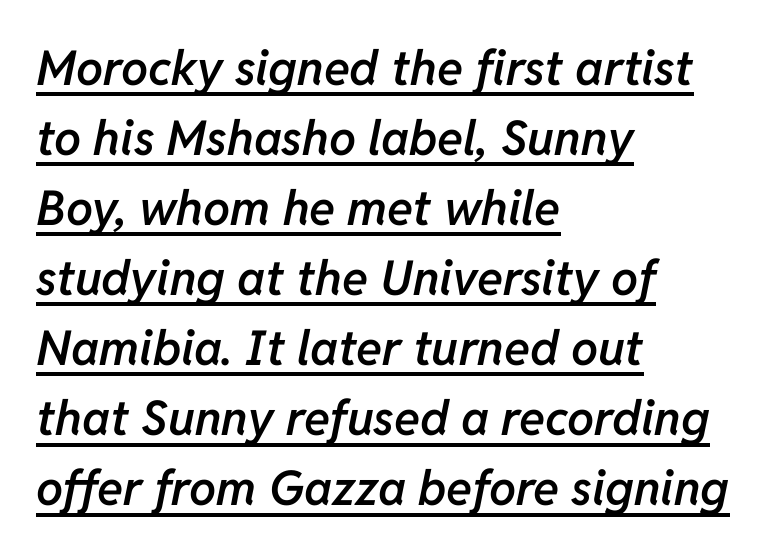
The letters are semibold — heavier than regular but short of a full bold. Think of a printed novel: that variable character pitch is what you see here. The face used here has a pronounced slope to its letters. The line-height multiplier appears to be the usual default.
